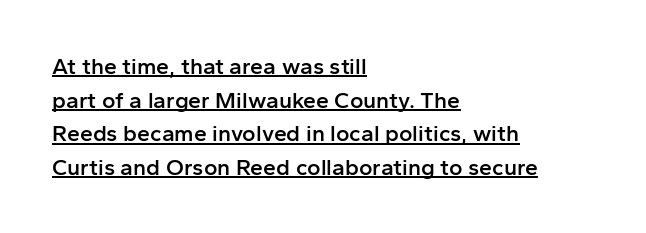
The font is running at a semibold setting, under full bold. Style check: upright. The block of text has a typical density, with ordinary space between rows. The rendering keeps characters at their native spacing.
